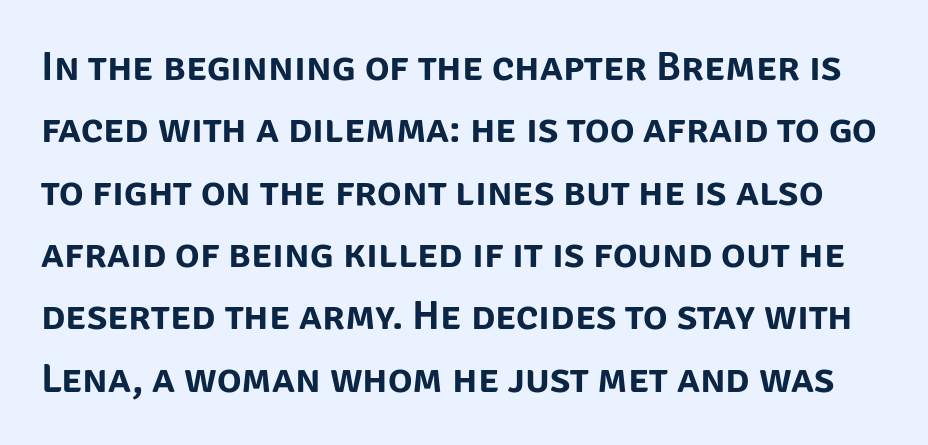
{"serif": "no", "italic": "no", "width": "normal", "stroke_contrast": "low", "x_height": "large", "monospaced": "no", "underline": "no", "line_spacing": "normal", "line_spacing_ratio": 1.52, "letter_spacing": "normal", "letter_spacing_em": 0.0, "glyph_px": 41}
